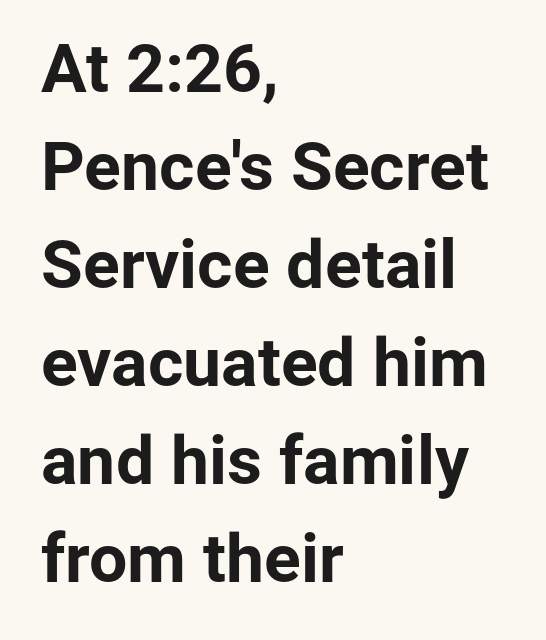
Q: Is the text bold? A: Yes.
Q: Is the text italic (slanted)? A: No, it is upright.
Q: Is the typeface a serif or a sans-serif typeface? A: Sans-serif.
Q: Is the text underlined? A: No.
Q: How is the paragraph aligned? A: Left-aligned.
Q: Is the spacing between letters normal or unusually wide? A: Normal.
Q: Is the spacing between lines tight, normal or loose? A: Normal.
Q: Width (condensed, normal, or wide)? A: Normal.
Q: Stroke contrast? A: Low.
Q: x-height? A: Medium.
Q: Monospaced? A: No.
